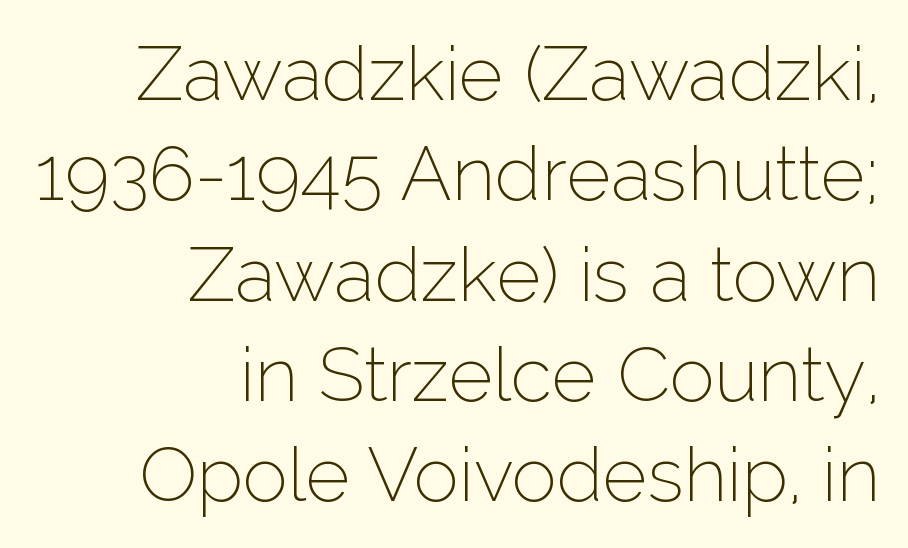
The image shows 76 px thin sans-serif type, upright; set right-aligned, normal line spacing (1.32x), normal letter spacing, not underlined; low stroke contrast and a medium x-height.
